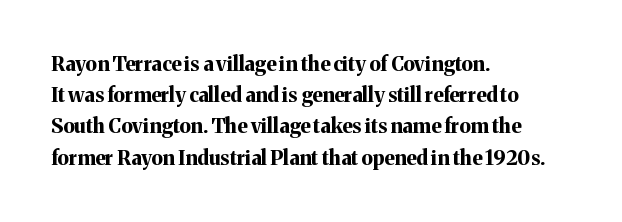
Q: Is the text bold? A: Yes.
Q: Is the text italic (slanted)? A: No, it is upright.
Q: Is the text underlined? A: No.
Q: How is the paragraph aligned? A: Left-aligned.
Q: Is the spacing between letters normal or unusually wide? A: Normal.
Q: Is the spacing between lines tight, normal or loose? A: Normal.
